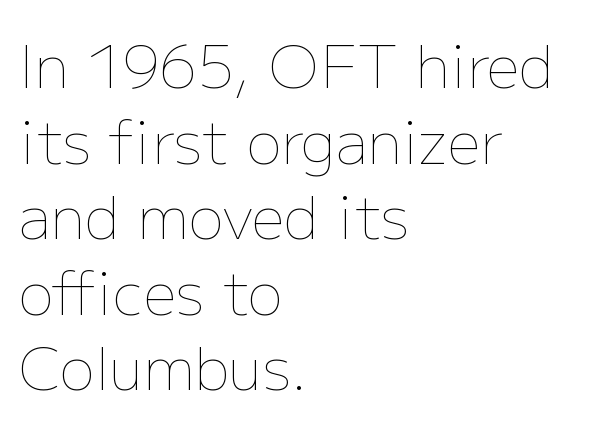
The image shows 59 px thin type, upright; set left-aligned, normal line spacing (1.28x), normal letter spacing, not underlined; low stroke contrast and a medium x-height.
